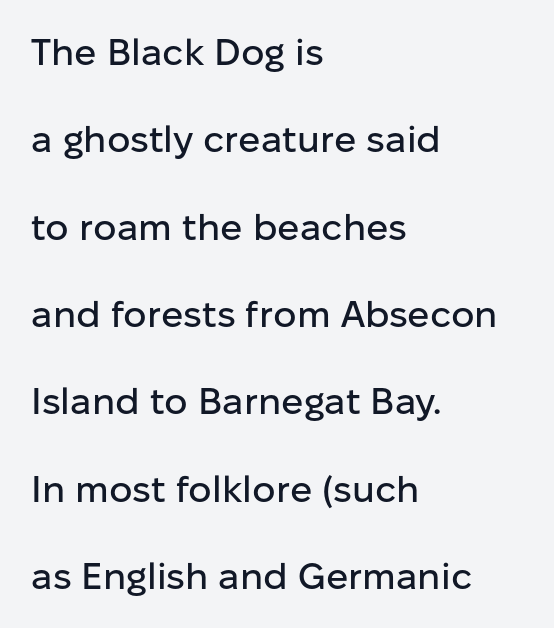
{"serif": "no", "italic": "no", "width": "normal", "stroke_contrast": "low", "x_height": "medium", "monospaced": "no", "underline": "no", "align": "left", "line_spacing": "loose", "line_spacing_ratio": 2.36, "letter_spacing": "normal", "letter_spacing_em": 0.0, "glyph_px": 37}
